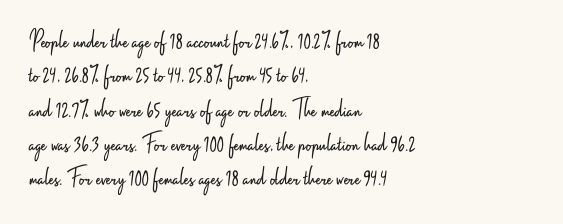
Q: Is the text bold? A: No.
Q: Is the text italic (slanted)? A: Yes.
Q: Is the text underlined? A: No.
Q: How is the paragraph aligned? A: Left-aligned.
Q: Is the spacing between letters normal or unusually wide? A: Normal.
Q: Is the spacing between lines tight, normal or loose? A: Normal.
